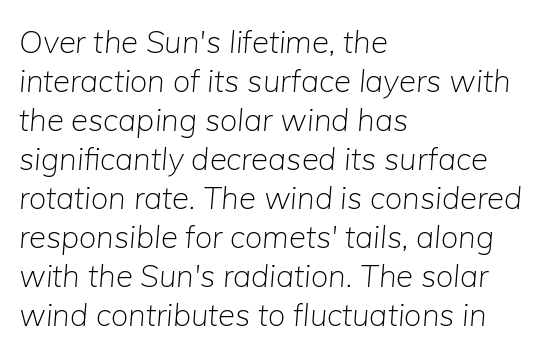
Leftover space on each line is placed entirely after the last word. Do the characters align in a grid? No, the font is proportional. Descenders are the only things crossing below the line. The line-height multiplier appears to be the usual default. Each word holds together tightly as a unit, with standard inter-letter gaps. In terms of posture, this sample is oblique.
